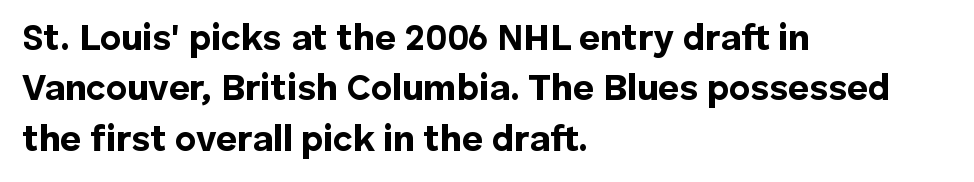
This sample uses plain, unmodified letter spacing. Spacing verdict: proportional, widths tailored to each character. Regarding leading, the lines here are spaced in the standard way. The string is rendered with underlining switched off. A dark, heavy texture on the line: the type is bold.
